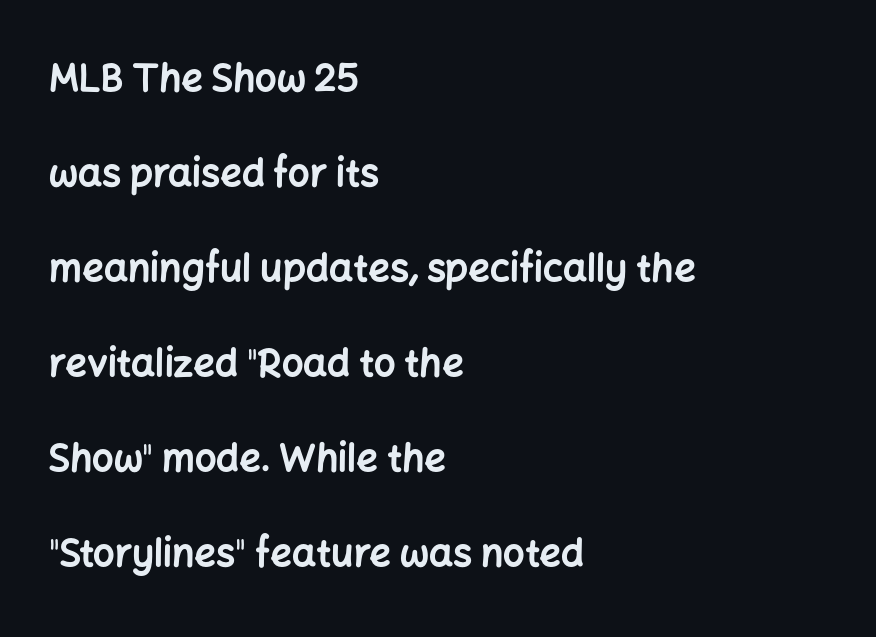
Unmarked baselines from the first word to the last. The lettering stays uniformly vertical, giving the passage a roman look. Letterform terminals end flat and unadorned throughout the passage. Compared with an ordinary text face, these strokes are far heavier — a full bold.
